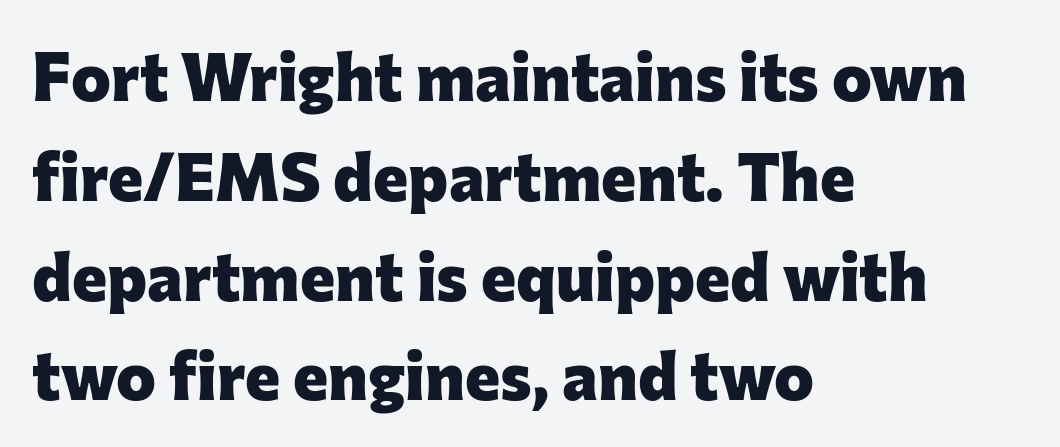
Q: Is the text bold? A: Yes.
Q: Is the text italic (slanted)? A: No, it is upright.
Q: Is the typeface a serif or a sans-serif typeface? A: Sans-serif.
Q: Is the text underlined? A: No.
Q: How is the paragraph aligned? A: Left-aligned.
Q: Is the spacing between letters normal or unusually wide? A: Normal.
Q: Is the spacing between lines tight, normal or loose? A: Normal.
Q: Width (condensed, normal, or wide)? A: Normal.
Q: Stroke contrast? A: Low.
Q: x-height? A: Medium.
Q: Monospaced? A: No.
